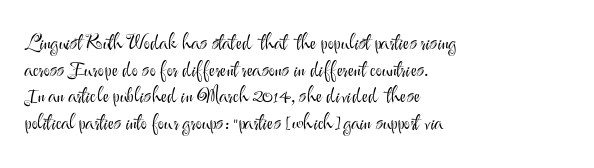
Summary of weight: not heavy and not bold. The vertical gap from one line to the next is medium. The type is set solid horizontally, with unmodified tracking. The paragraph shown leans on its left margin. The gap between lines stays unmarked.
